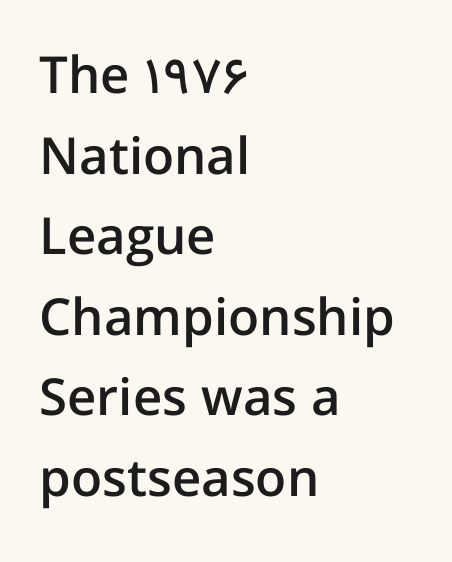
Q: Is the text bold? A: Semi-bold.
Q: Is the text italic (slanted)? A: No, it is upright.
Q: Is the typeface a serif or a sans-serif typeface? A: Sans-serif.
Q: Is the text underlined? A: No.
Q: How is the paragraph aligned? A: Left-aligned.
Q: Is the spacing between letters normal or unusually wide? A: Normal.
Q: Is the spacing between lines tight, normal or loose? A: Normal.
Q: Width (condensed, normal, or wide)? A: Normal.
Q: Stroke contrast? A: Low.
Q: x-height? A: Medium.
Q: Monospaced? A: No.
